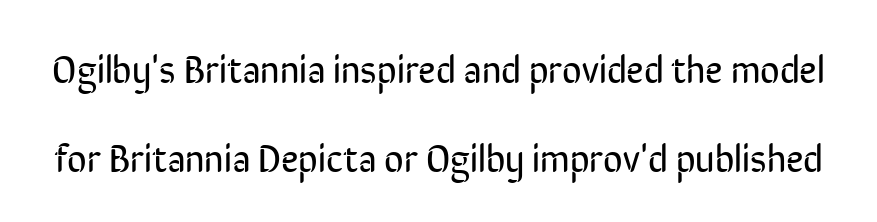
Nothing sits at the stroke ends, so this counts as sans-serif. Each letter keeps its own natural width here, so spacing adapts to shape. The typeface has the unassuming heft of standard copy or less. Every character sits straight up, as roman type does.
